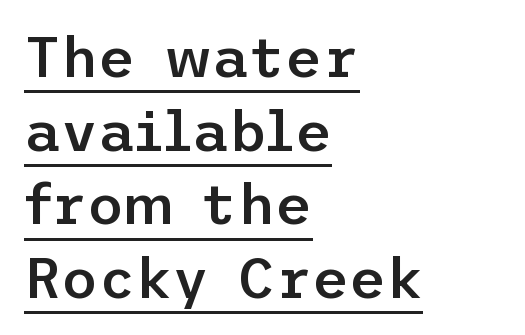
{"serif": "no", "italic": "no", "bold": "semi", "weight": "semibold", "width": "normal", "stroke_contrast": "low", "x_height": "medium", "underline": "yes", "align": "left", "line_spacing": "normal", "line_spacing_ratio": 1.29, "letter_spacing": "normal", "letter_spacing_em": 0.0, "glyph_px": 57}
